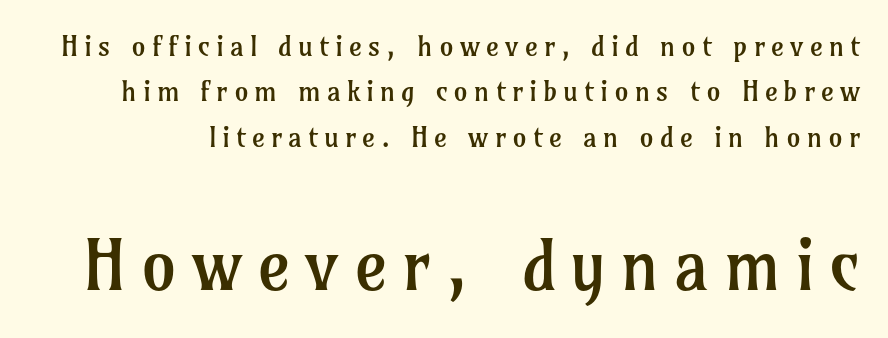
Q: Is the text bold? A: No.
Q: Is the text italic (slanted)? A: No, it is upright.
Q: Is the typeface a serif or a sans-serif typeface? A: Serif.
Q: Is the text underlined? A: No.
Q: Is the spacing between letters normal or unusually wide? A: Unusually wide.
Q: Is the spacing between lines tight, normal or loose? A: Normal.
Q: Which block of text is set in a larger size, the first (top) or the second (bottom)? A: The second (bottom) one.
Q: Width (condensed, normal, or wide)? A: Normal.
Q: Stroke contrast? A: Low.
Q: x-height? A: Medium.
Q: Monospaced? A: No.
